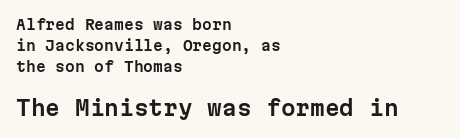
Q: Is the text italic (slanted)? A: No, it is upright.
Q: Is the text underlined? A: No.
Q: How is the paragraph aligned? A: Left-aligned.
Q: Is the spacing between letters normal or unusually wide? A: Normal.
Q: Is the spacing between lines tight, normal or loose? A: Normal.
Q: Which block of text is set in a larger size, the first (top) or the second (bottom)? A: The second (bottom) one.
